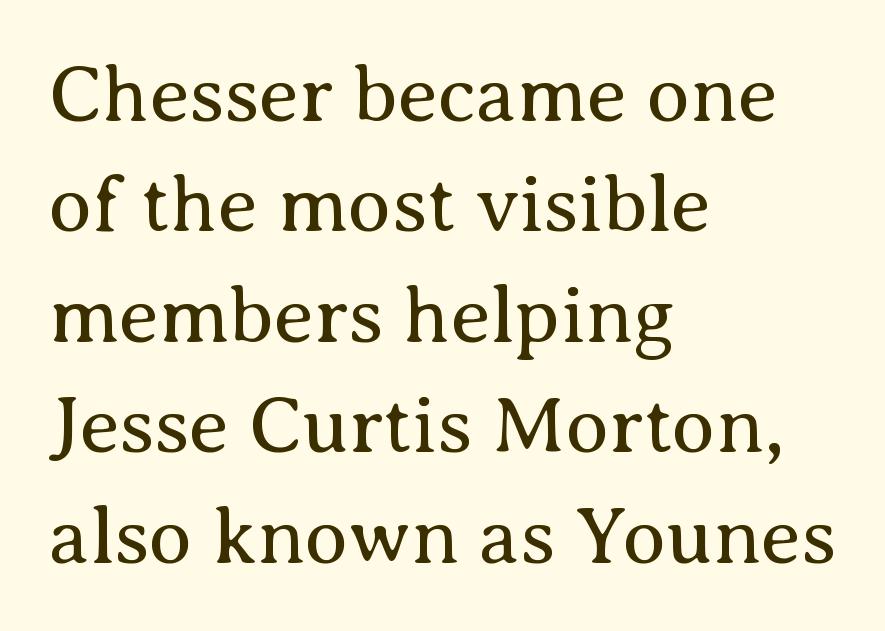
Q: Is the text bold? A: No.
Q: Is the text italic (slanted)? A: No, it is upright.
Q: Is the typeface a serif or a sans-serif typeface? A: Serif.
Q: Is the text underlined? A: No.
Q: How is the paragraph aligned? A: Left-aligned.
Q: Is the spacing between letters normal or unusually wide? A: Normal.
Q: Is the spacing between lines tight, normal or loose? A: Normal.
Q: Width (condensed, normal, or wide)? A: Normal.
Q: Stroke contrast? A: Medium.
Q: x-height? A: Medium.
Q: Monospaced? A: No.
